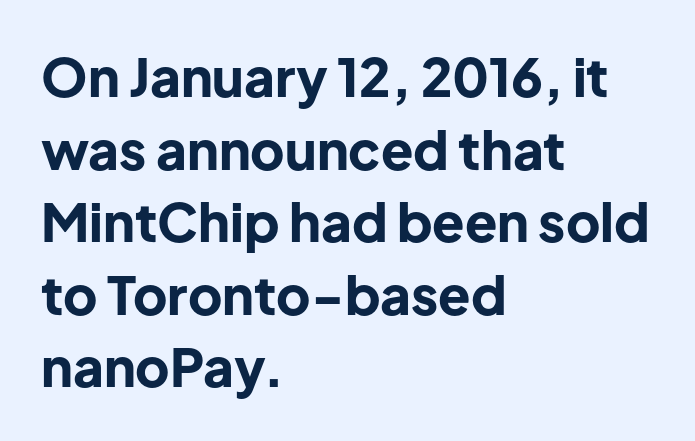
{"serif": "no", "italic": "no", "bold": "yes", "weight": "bold", "width": "normal", "stroke_contrast": "low", "x_height": "medium", "monospaced": "no", "underline": "no", "align": "left", "line_spacing": "normal", "line_spacing_ratio": 1.37, "letter_spacing": "normal", "letter_spacing_em": 0.0, "glyph_px": 53}
